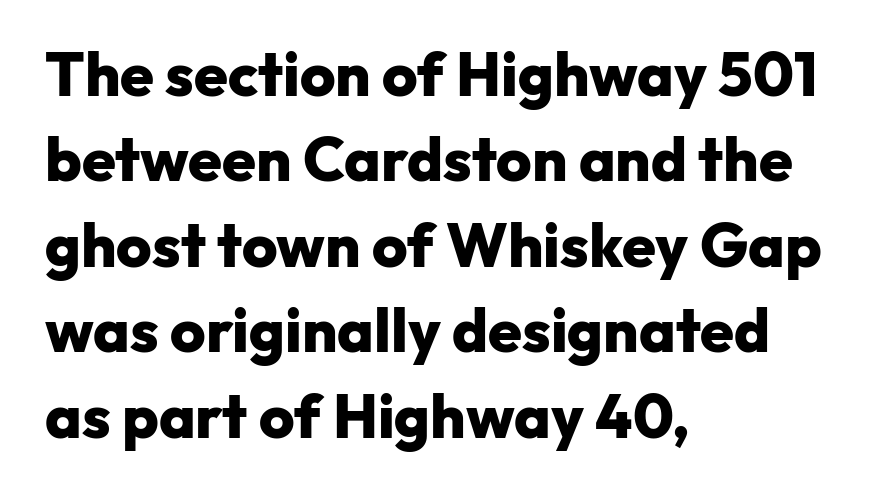
The area under the type is left untouched. Letterform terminals end flat and unadorned throughout the passage. The rendering uses a moderate line-height, typical for paragraphs. A dark, heavy texture on the line: the type is bold. A typesetter would call this proportional, since set widths differ per character.
